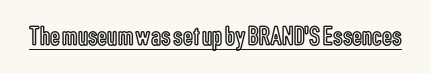
Every word sits above its own underline. Unlike italic type, these characters show no tilt at all. The letters advance in unequal steps, a hallmark of proportional type. Honestly, the letter spacing is just normal — you wouldn't notice it.
